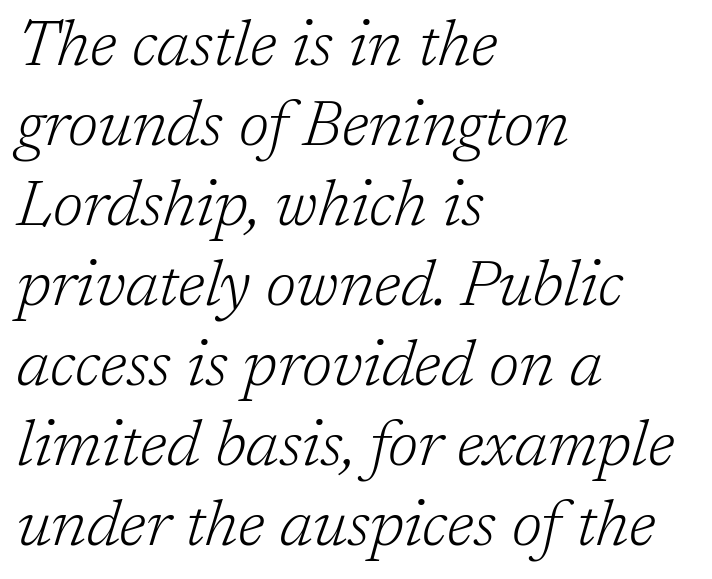
Regarding leading, the lines here are spaced in the standard way. Compared with a centered layout, this one pins lines to the left instead. Unbolded letterforms with no extra heft. These lines are rendered in a variable-pitch font.
